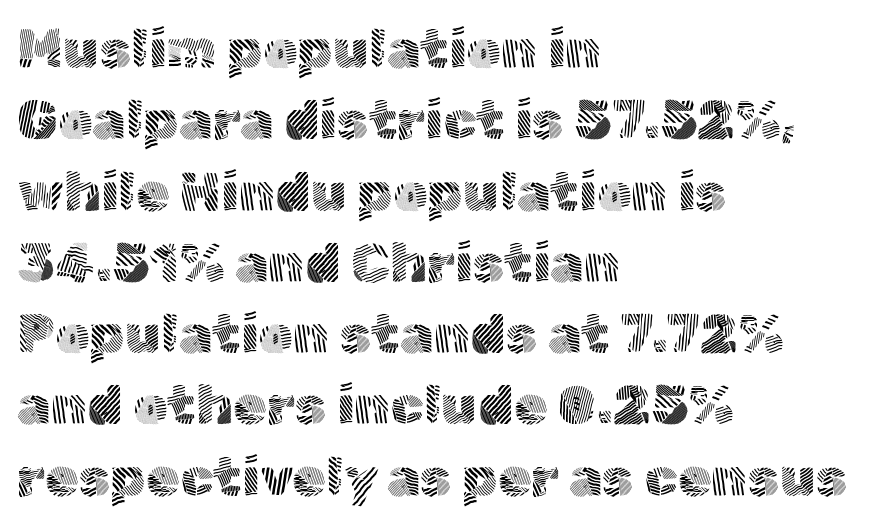
The image shows 54 px light sans-serif type, upright; set left-aligned, normal line spacing (1.32x), normal letter spacing, not underlined; a medium x-height.
